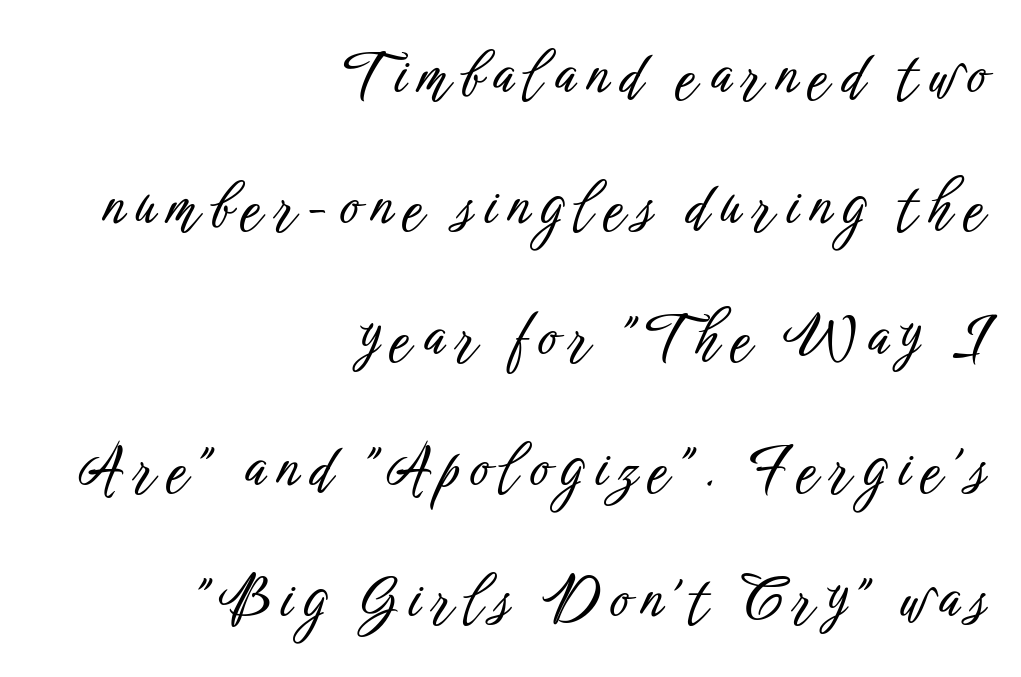
{"serif": "no", "width": "condensed", "stroke_contrast": "low", "x_height": "medium", "monospaced": "no", "underline": "no", "align": "right", "line_spacing": "loose", "line_spacing_ratio": 2.26, "letter_spacing": "wide", "letter_spacing_em": 0.2, "glyph_px": 58}
